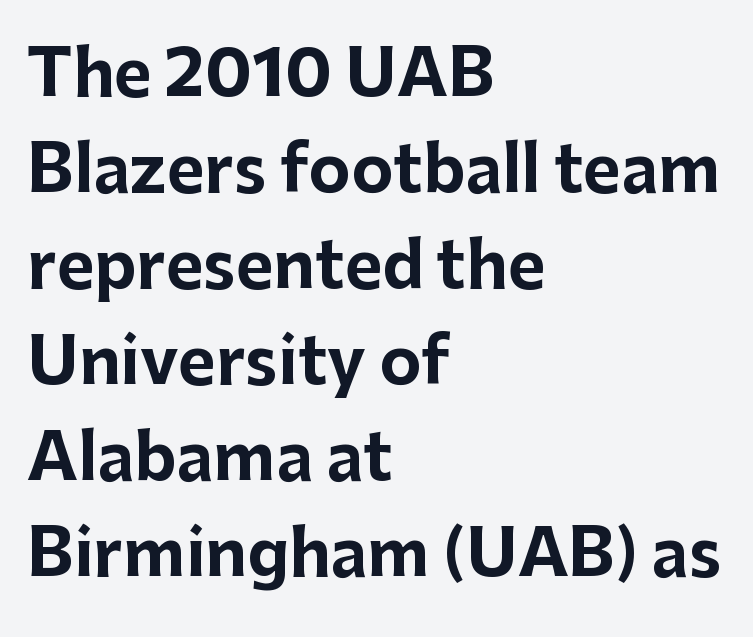
Students, this is bold: see how much ink each stroke carries. The typesetter chose a ragged-right arrangement here. The type is set solid horizontally, with unmodified tracking. No word sits above an underline. Rendered with straight, roman letterforms.
